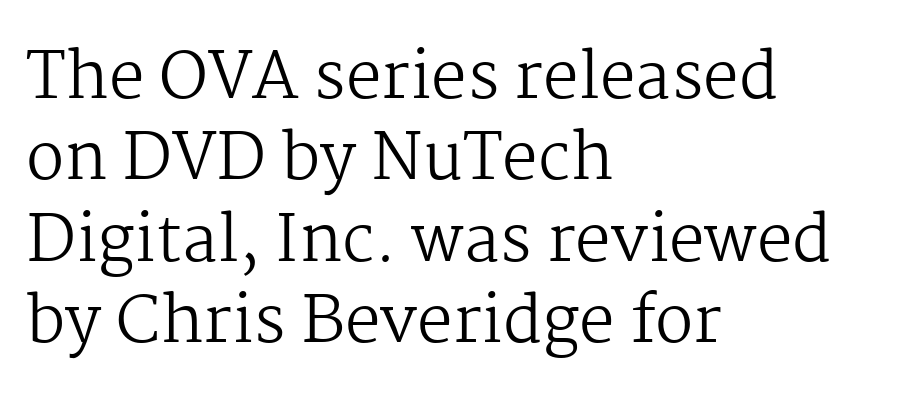
This is serif lettering, the kind often seen in printed books. No extra tracking has been applied to these lines. The font sits on the lighter half of the weight spectrum, regular included. A clean baseline with only descenders dipping below it. The paragraph shown leans on its left margin. Baseline-to-baseline distance is the conventional proportion of letter height.
